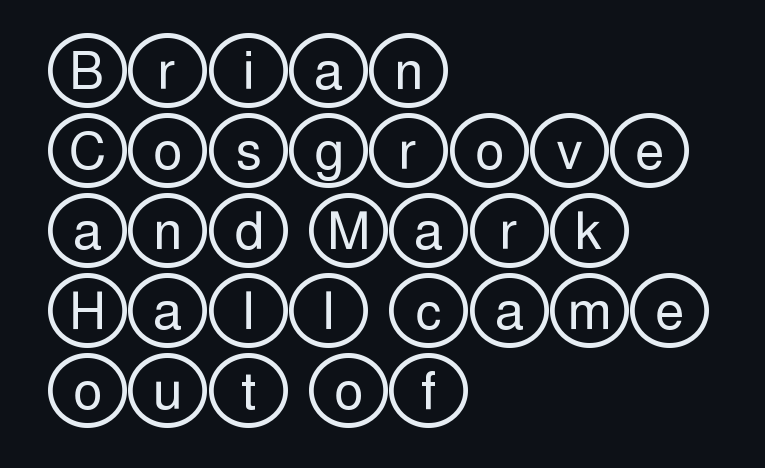
The image shows 52 px wide type, upright; set left-aligned, normal line spacing (1.54x), normal letter spacing, not underlined; a large x-height.
